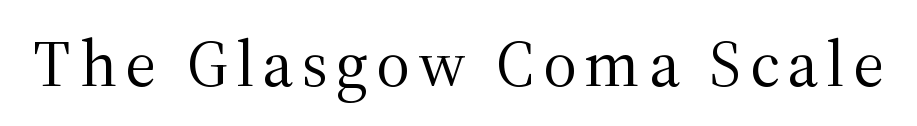
{"serif": "yes", "italic": "no", "bold": "no", "weight": "regular", "width": "normal", "stroke_contrast": "medium", "x_height": "medium", "monospaced": "no", "underline": "no", "glyph_px": 65}
